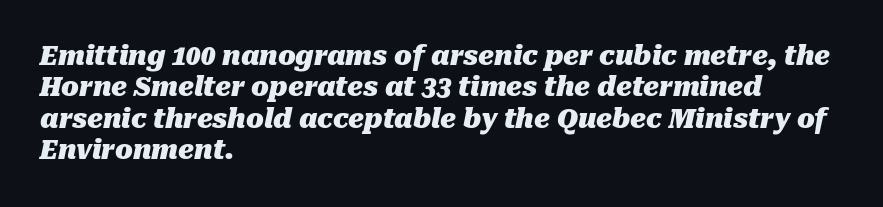
There is no visible air inserted between adjacent glyphs. I'd describe the lettering as bold — thick and assertive. Descender tails drop into unmarked territory. Compared with a centered layout, this one pins lines to the left instead.
